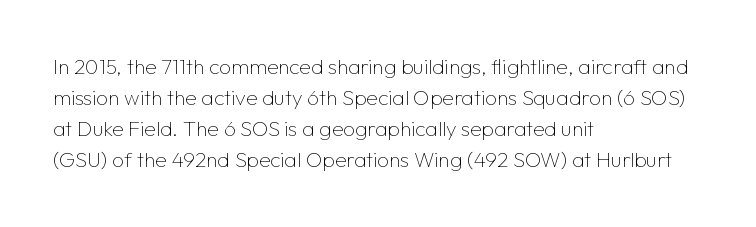
Q: Is the text bold? A: No.
Q: Is the text italic (slanted)? A: No, it is upright.
Q: Is the text underlined? A: No.
Q: How is the paragraph aligned? A: Left-aligned.
Q: Is the spacing between letters normal or unusually wide? A: Normal.
Q: Is the spacing between lines tight, normal or loose? A: Normal.
